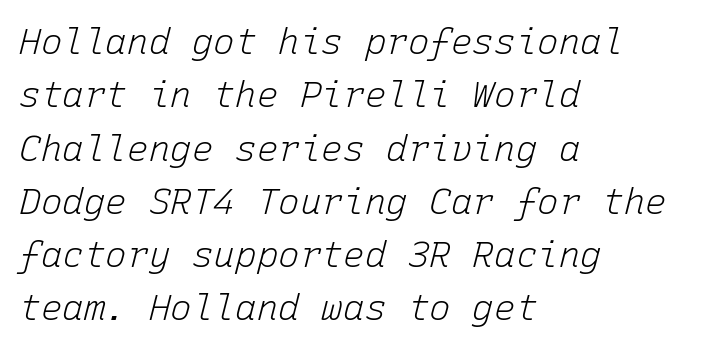
Q: Is the text bold? A: No.
Q: Is the text italic (slanted)? A: Yes, it leans right by about 15 degrees.
Q: Is the text underlined? A: No.
Q: How is the paragraph aligned? A: Left-aligned.
Q: Is the spacing between letters normal or unusually wide? A: Normal.
Q: Is the spacing between lines tight, normal or loose? A: Normal.
Q: Width (condensed, normal, or wide)? A: Normal.
Q: Stroke contrast? A: Low.
Q: x-height? A: Medium.
Q: Monospaced? A: Yes.
